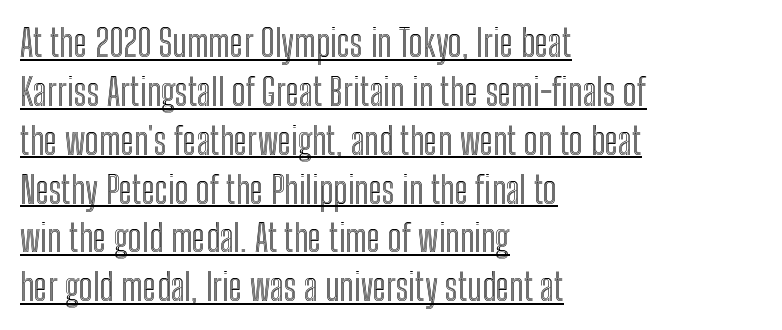
{"italic": "no", "width": "condensed", "x_height": "medium", "monospaced": "no", "underline": "yes", "align": "left", "line_spacing": "normal", "line_spacing_ratio": 1.32, "letter_spacing": "normal", "letter_spacing_em": 0.0, "glyph_px": 37}
